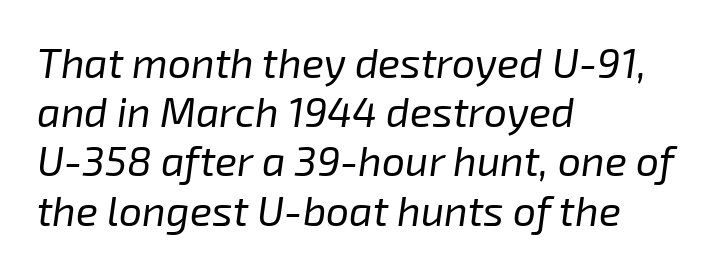
Has an underline been added? It has not. A classic flush-left, rag-right setting is used for this passage. Stems here are at most as thick as an everyday book face. Proportional: the letters do not fall into vertical columns. The lettering tilts uniformly, giving the passage an italic look.
